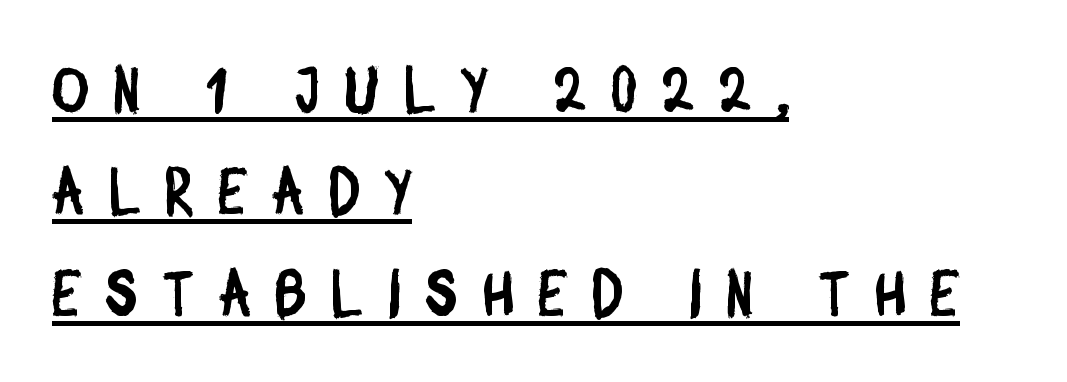
Q: Is the typeface a serif or a sans-serif typeface? A: Sans-serif.
Q: Is the text underlined? A: Yes.
Q: How is the paragraph aligned? A: Left-aligned.
Q: Is the spacing between letters normal or unusually wide? A: Unusually wide.
Q: Is the spacing between lines tight, normal or loose? A: Normal.
Q: Width (condensed, normal, or wide)? A: Condensed.
Q: Stroke contrast? A: Low.
Q: x-height? A: Large.
Q: Monospaced? A: No.
